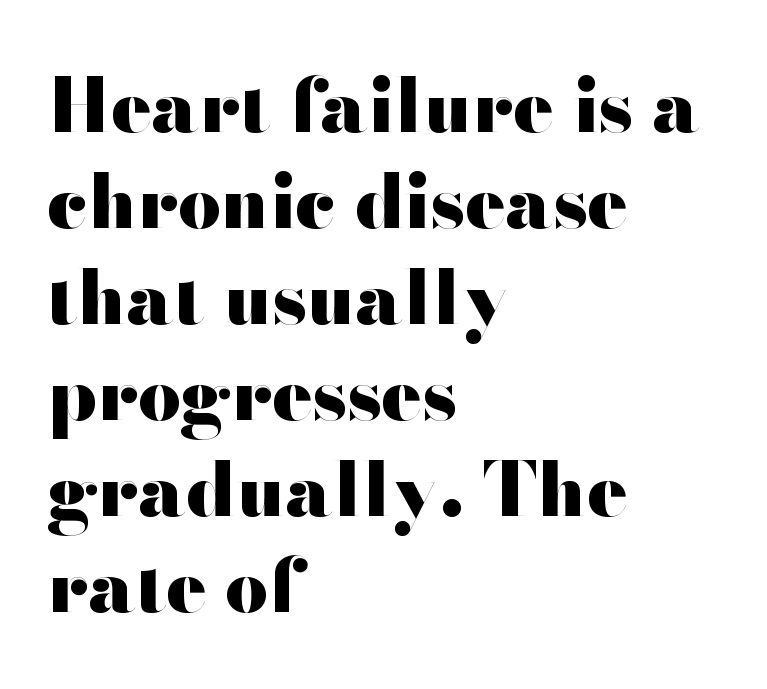
Here the glyphs are tracked normally, forming tight word shapes. The baseline area is clear. A classic flush-left, rag-right setting is used for this passage. The sample has been set heavy, in full bold. Italic: no, the glyphs are upright roman.
